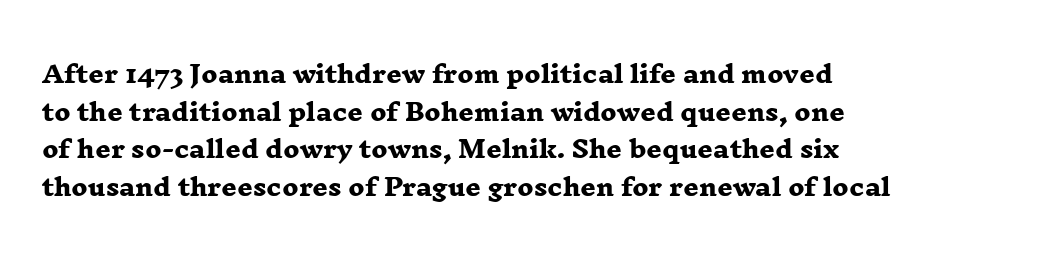
{"bold": "yes", "underline": "no", "align": "left", "line_spacing": "normal", "line_spacing_ratio": 1.57, "letter_spacing": "normal", "letter_spacing_em": 0.0, "glyph_px": 24}
